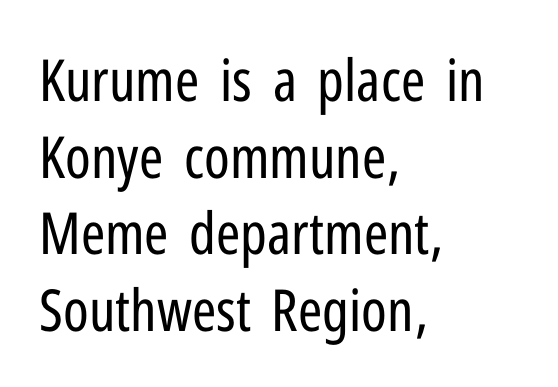
The image shows 58 px regular-weight, condensed sans-serif type, upright; set left-aligned, normal line spacing (1.32x), normal letter spacing, not underlined; low stroke contrast and a medium x-height.
